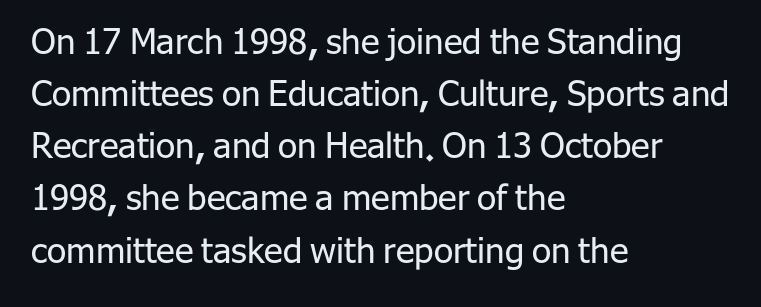
Regular leading. A bare baseline throughout the passage. Is the stroke heavy? The answer is a plain regular-or-lighter. Look at the tracking — it's just the regular setting, nothing added. Classification — sans serif.
